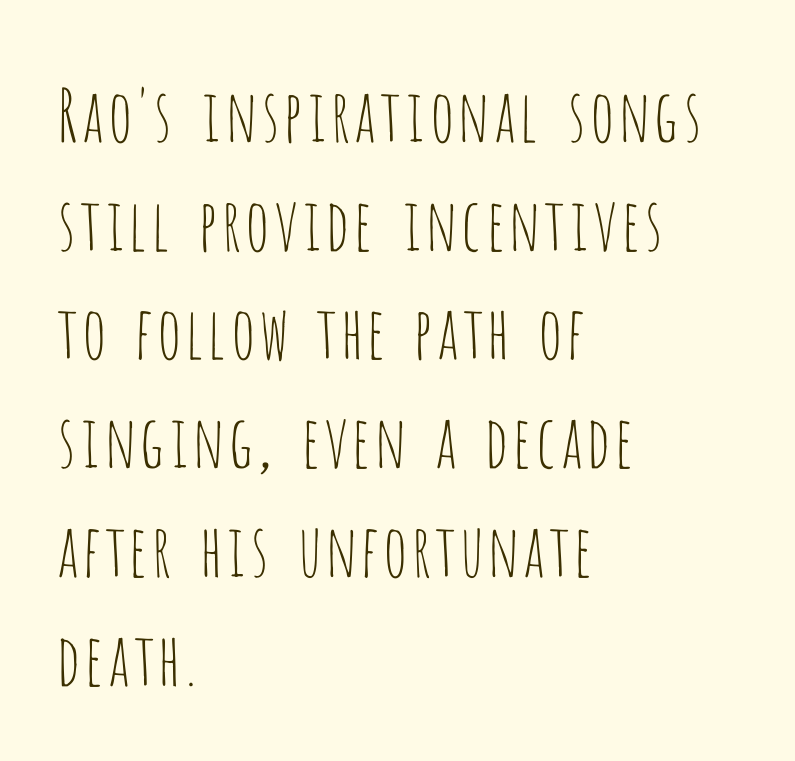
{"serif": "no", "italic": "no", "bold": "no", "weight": "thin", "width": "condensed", "stroke_contrast": "low", "x_height": "large", "monospaced": "no", "underline": "no", "align": "left", "line_spacing": "normal", "line_spacing_ratio": 1.51, "letter_spacing": "normal", "letter_spacing_em": 0.0, "glyph_px": 72}
